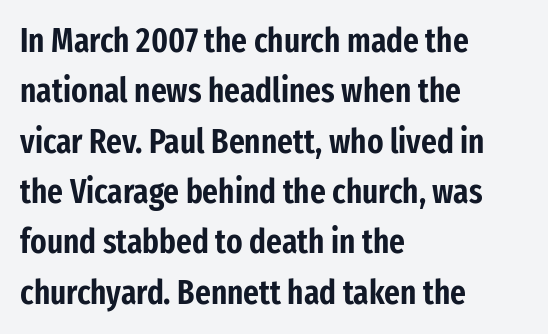
The typeface chosen for these lines omits serifs. This rendering uses left alignment, leaving the right contour irregular. Does the leading feel generous? No, just average. Any mark beneath the type? The region is blank. Observe the ordinary spacing: letters are neighbours, not strangers. Is this a fixed-width face? No — the glyphs have proportional, varying widths.
